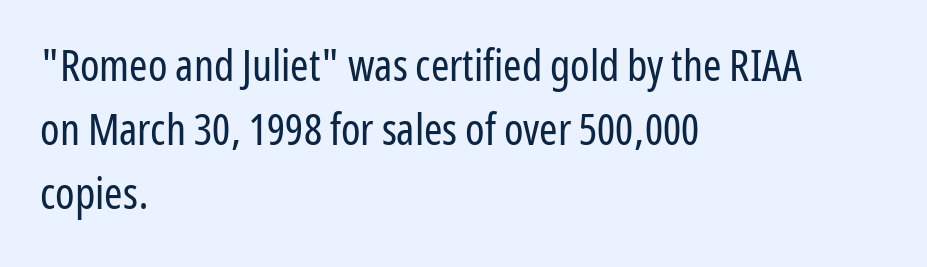
The line texture is even and compact thanks to regular tracking. The typesetter chose a ragged-right arrangement here. Are there feet on the stems? There aren't — it's a sans. Letters have the restrained weight of plain body copy at most.
